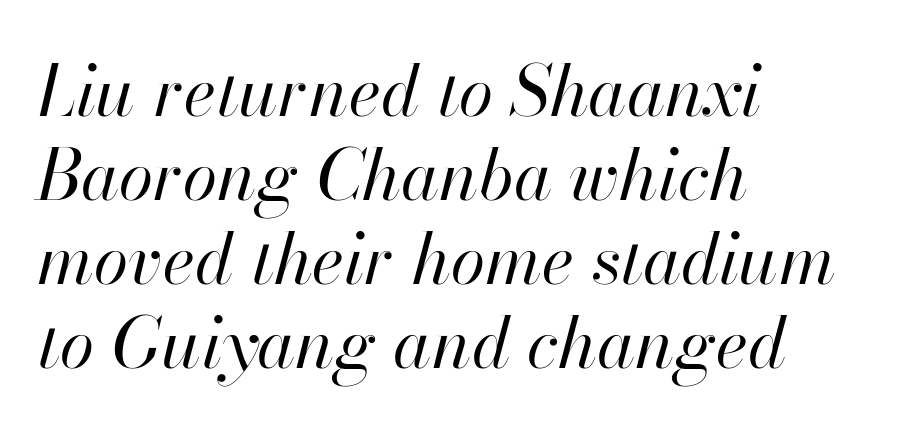
{"italic": "yes", "lean": "right", "slant_degrees": 13, "bold": "no", "weight": "regular", "width": "normal", "stroke_contrast": "high", "x_height": "small", "monospaced": "no", "underline": "no", "align": "left", "line_spacing_ratio": 1.2, "letter_spacing": "normal", "letter_spacing_em": 0.0, "glyph_px": 70}
